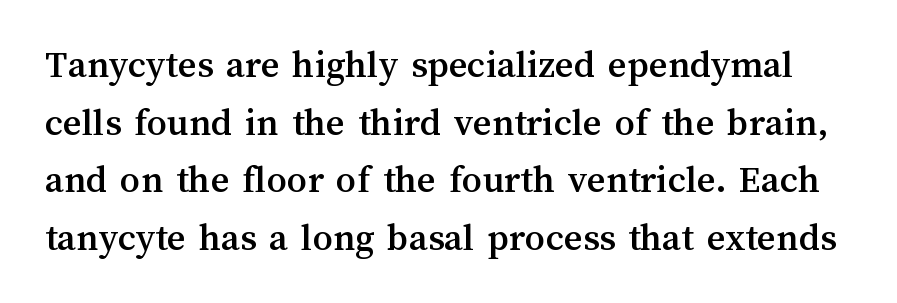
{"italic": "no", "width": "normal", "stroke_contrast": "medium", "x_height": "medium", "monospaced": "no", "underline": "no", "line_spacing": "normal", "line_spacing_ratio": 1.44, "letter_spacing": "normal", "letter_spacing_em": 0.0, "glyph_px": 40}
